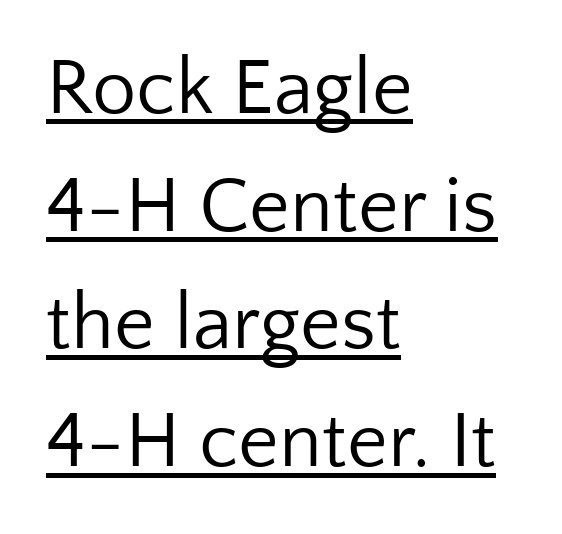
{"serif": "no", "italic": "no", "bold": "no", "weight": "regular", "width": "normal", "stroke_contrast": "low", "x_height": "medium", "monospaced": "no", "underline": "yes", "align": "left", "line_spacing": "normal", "line_spacing_ratio": 1.49, "letter_spacing": "normal", "letter_spacing_em": 0.0, "glyph_px": 79}
